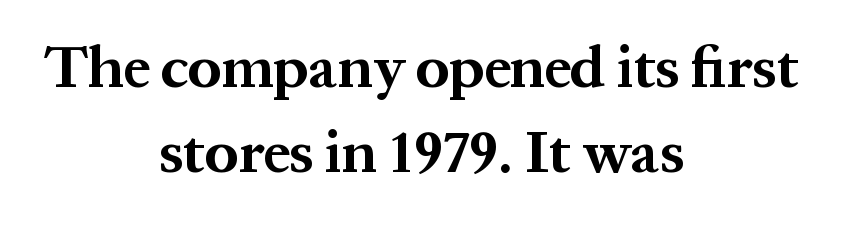
{"serif": "yes", "italic": "no", "bold": "yes", "weight": "bold", "width": "normal", "stroke_contrast": "medium", "x_height": "medium", "monospaced": "no", "underline": "no", "align": "center", "line_spacing": "normal", "line_spacing_ratio": 1.44, "letter_spacing": "normal", "letter_spacing_em": 0.0, "glyph_px": 59}
